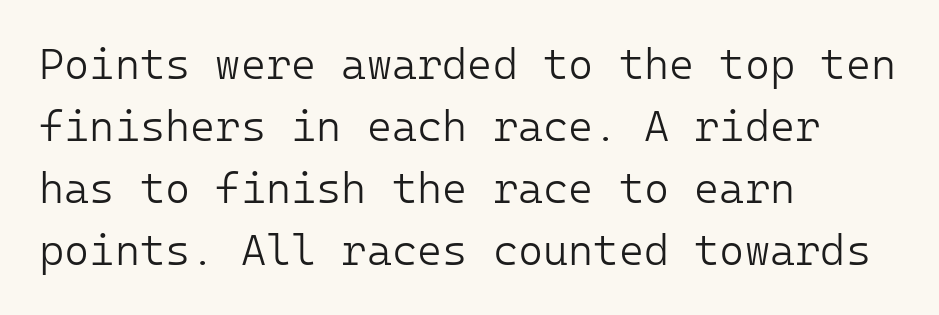
{"serif": "no", "italic": "no", "bold": "no", "weight": "light", "width": "normal", "stroke_contrast": "low", "x_height": "medium", "underline": "no", "align": "left", "line_spacing": "normal", "line_spacing_ratio": 1.44, "letter_spacing": "normal", "letter_spacing_em": 0.0, "glyph_px": 43}
